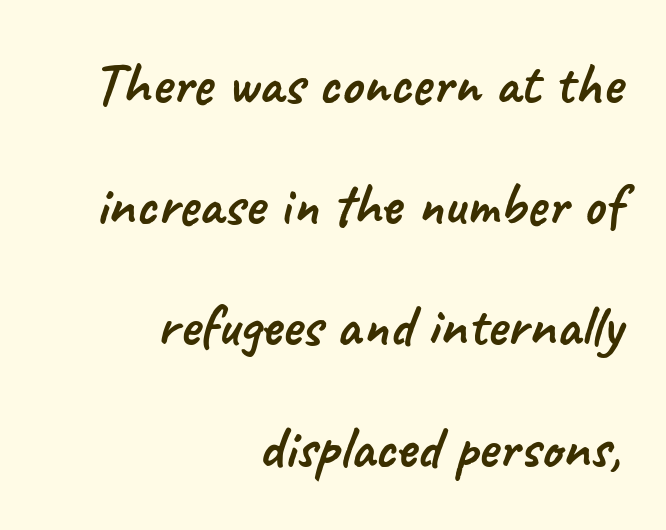
Q: Is the typeface a serif or a sans-serif typeface? A: Sans-serif.
Q: Is the text underlined? A: No.
Q: How is the paragraph aligned? A: Right-aligned.
Q: Is the spacing between letters normal or unusually wide? A: Normal.
Q: Is the spacing between lines tight, normal or loose? A: Loose.
Q: Width (condensed, normal, or wide)? A: Normal.
Q: Stroke contrast? A: Low.
Q: x-height? A: Small.
Q: Monospaced? A: No.
